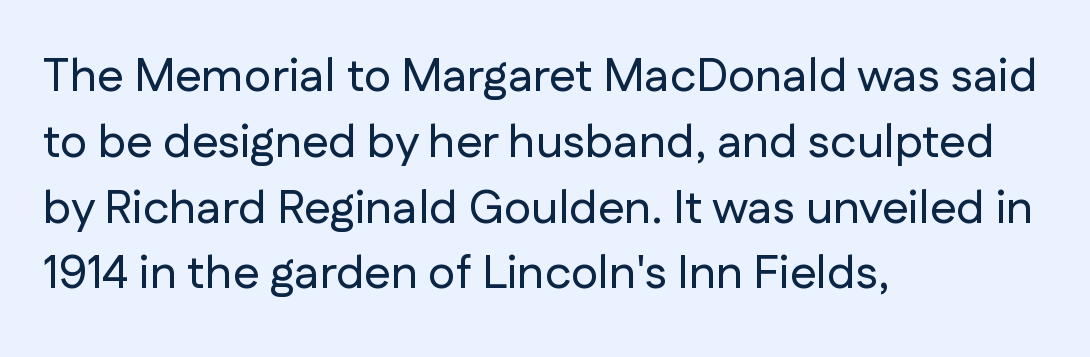
Words float on clear page, feet unadorned. Each line starts at the same left margin while the right side varies. Tracking here is standard; glyphs follow each other at the usual distance. A roman cut, with each character standing at attention. How would I describe the line gaps? Plain and ordinary. Think of a printed novel: that variable character pitch is what you see here.
